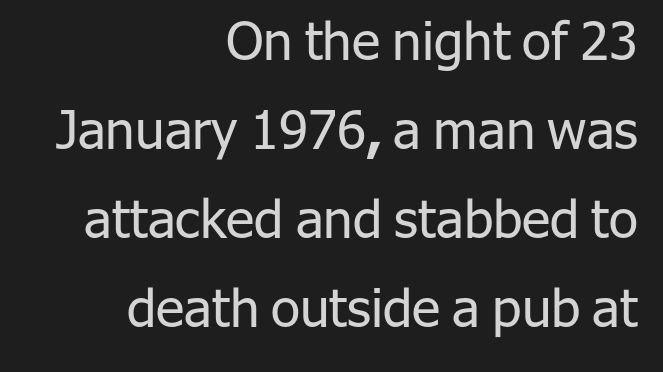
{"serif": "no", "italic": "no", "bold": "no", "weight": "regular", "width": "normal", "stroke_contrast": "low", "x_height": "medium", "monospaced": "no", "underline": "no", "align": "right", "line_spacing": "normal", "line_spacing_ratio": 1.68, "letter_spacing": "normal", "letter_spacing_em": 0.0, "glyph_px": 53}
